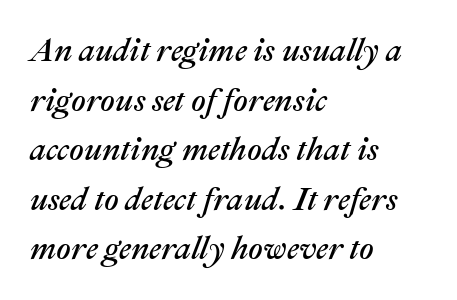
Think of a printed novel: that variable character pitch is what you see here. The font's italic variant was chosen for this text. If you measured baseline to baseline, you'd find a middling distance. A bare baseline throughout the passage. The text block is weighted toward the left margin, trailing off unevenly rightward. This rendering leaves character spacing at its baseline value.
